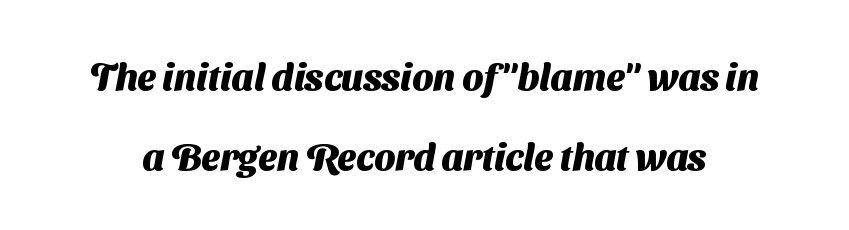
Q: Is the text bold? A: Yes.
Q: Is the typeface a serif or a sans-serif typeface? A: Sans-serif.
Q: Is the text underlined? A: No.
Q: Is the spacing between letters normal or unusually wide? A: Normal.
Q: Is the spacing between lines tight, normal or loose? A: Loose.
Q: Width (condensed, normal, or wide)? A: Normal.
Q: Stroke contrast? A: Medium.
Q: x-height? A: Medium.
Q: Monospaced? A: No.
